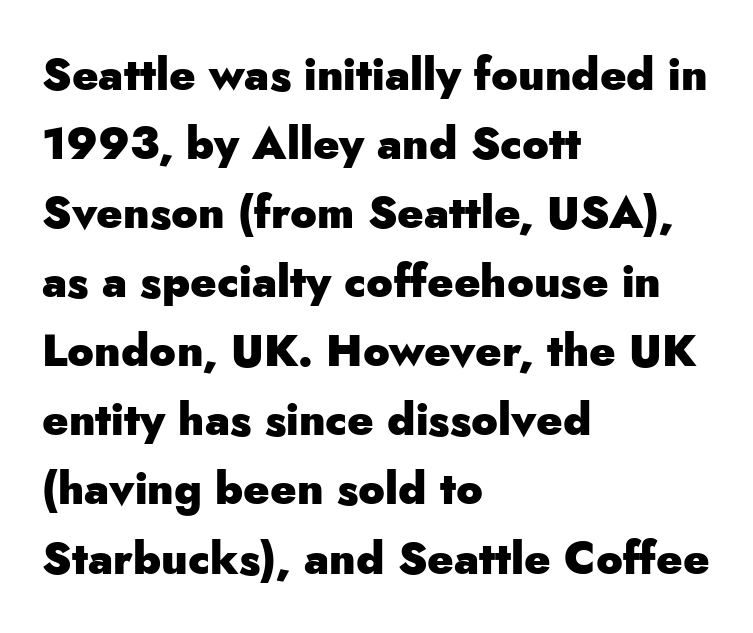
The image shows 44 px heavy sans-serif type, upright; set left-aligned, normal line spacing (1.57x), normal letter spacing, not underlined; low stroke contrast and a small x-height.
